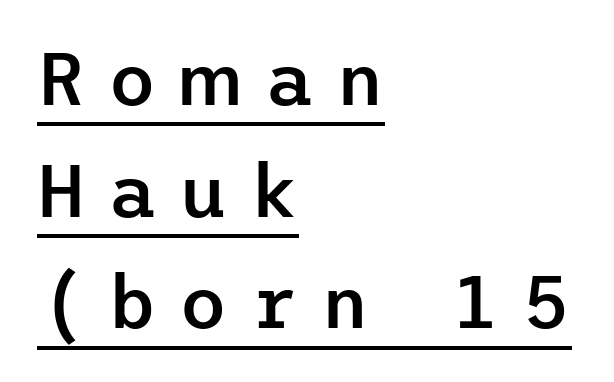
Q: Is the text bold? A: Semi-bold.
Q: Is the text italic (slanted)? A: No, it is upright.
Q: Is the typeface a serif or a sans-serif typeface? A: Sans-serif.
Q: Is the text underlined? A: Yes.
Q: How is the paragraph aligned? A: Left-aligned.
Q: Is the spacing between letters normal or unusually wide? A: Unusually wide.
Q: Is the spacing between lines tight, normal or loose? A: Normal.
Q: Width (condensed, normal, or wide)? A: Normal.
Q: Stroke contrast? A: Low.
Q: x-height? A: Medium.
